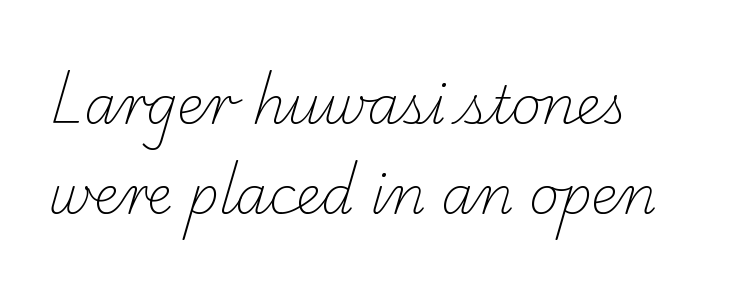
The image shows 52 px light serif type; set line spacing 1.74x, normal letter spacing, not underlined; low stroke contrast and a small x-height.
